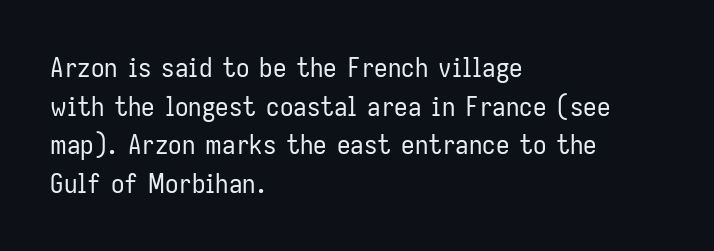
Q: Is the text bold? A: No.
Q: Is the text italic (slanted)? A: No, it is upright.
Q: Is the text underlined? A: No.
Q: How is the paragraph aligned? A: Left-aligned.
Q: Is the spacing between letters normal or unusually wide? A: Normal.
Q: Is the spacing between lines tight, normal or loose? A: Normal.
